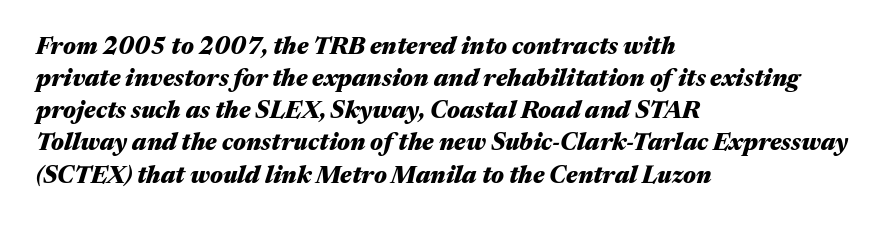
A bare baseline throughout the passage. Yep, that's italic — everything's leaning. These lines carry a lot of weight — the face is fully bold. Short note: letters normally spaced. Teacher's note: observe the even left margin — that is flush-left alignment.
